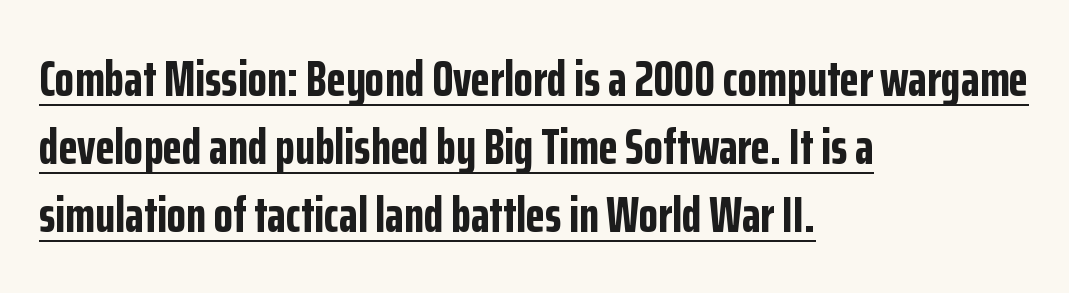
{"serif": "no", "italic": "no", "bold": "yes", "weight": "bold", "width": "condensed", "stroke_contrast": "low", "x_height": "medium", "monospaced": "no", "underline": "yes", "align": "left", "line_spacing": "normal", "line_spacing_ratio": 1.36, "letter_spacing": "normal", "letter_spacing_em": 0.0, "glyph_px": 50}
